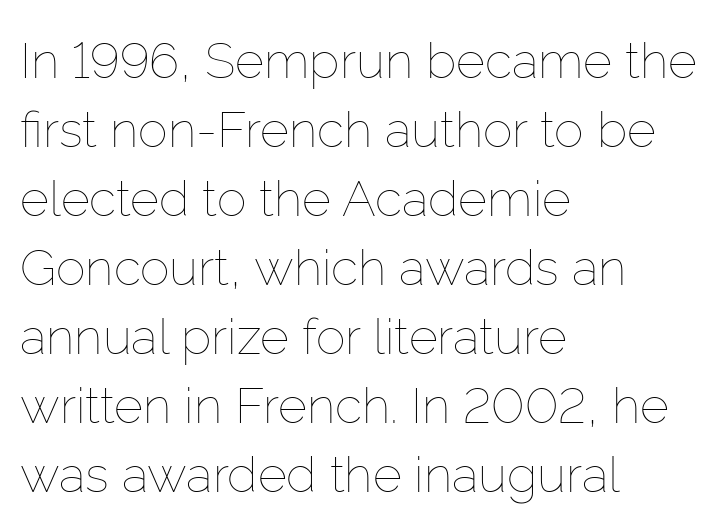
The face used here is proportionally spaced, like ordinary book or web type. Stroke thickness stays within the range of a standard reading face or lighter. The line texture is even and compact thanks to regular tracking. Does the lettering tilt? It doesn't — this is upright. This sample is left-justified, so line endings fall wherever the words run out. The leading is moderate, giving the passage an even texture.
